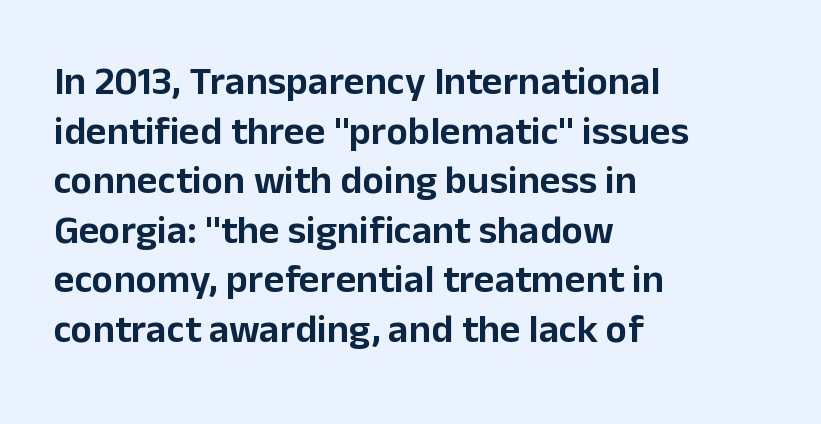
Q: Is the text italic (slanted)? A: No, it is upright.
Q: Is the typeface a serif or a sans-serif typeface? A: Sans-serif.
Q: Is the text underlined? A: No.
Q: How is the paragraph aligned? A: Left-aligned.
Q: Is the spacing between letters normal or unusually wide? A: Normal.
Q: Width (condensed, normal, or wide)? A: Normal.
Q: Stroke contrast? A: Low.
Q: x-height? A: Medium.
Q: Monospaced? A: No.
